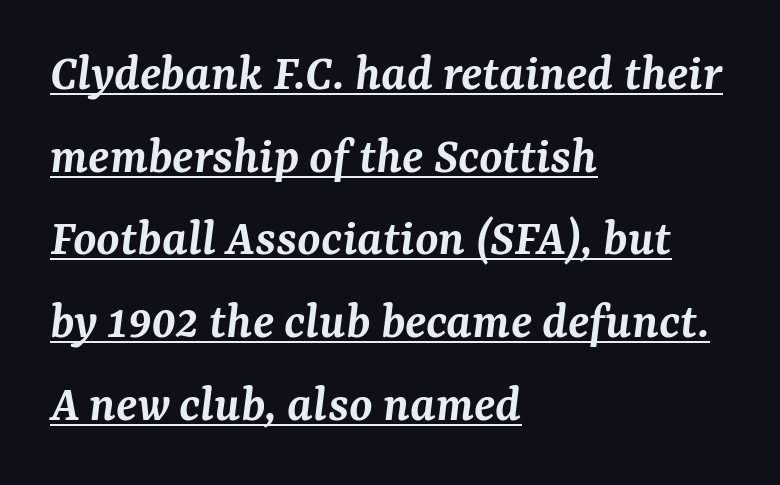
The text carries the slant typical of an italic or oblique font. The passage shown is typed in a proportional face where columns would drift. Students, observe: this is what conventionally led text looks like. Glyph-to-glyph distance matches everyday printed text.
